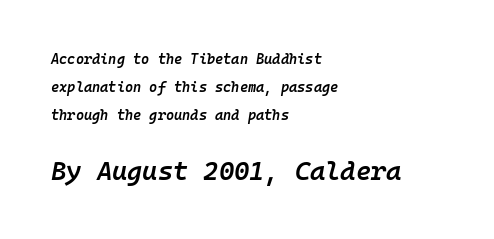
{"italic": "yes", "lean": "right", "slant_degrees": 10, "bold": "semi", "underline": "no", "align": "left", "line_spacing": "loose", "line_spacing_ratio": 1.99, "letter_spacing": "normal", "letter_spacing_em": 0.0, "larger_block": "second", "size_ratio": 1.86, "glyph_px": 26}
